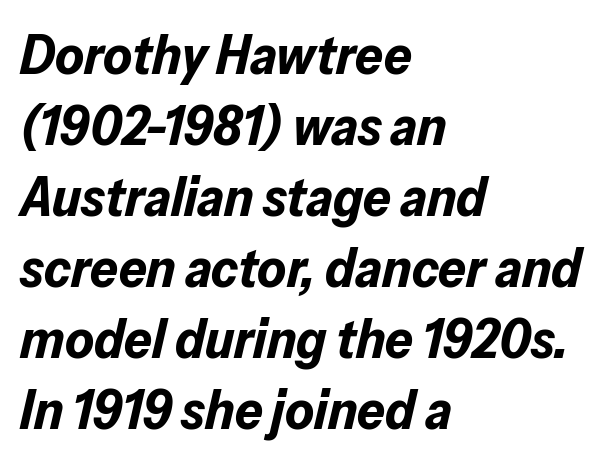
The image shows 55 px bold type, italic (leaning right); set left-aligned, normal line spacing (1.29x), normal letter spacing, not underlined; low stroke contrast and a medium x-height.
